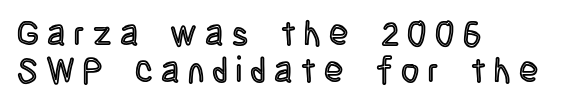
{"italic": "no", "width": "condensed", "x_height": "large", "monospaced": "no", "underline": "no", "align": "left", "line_spacing": "tight", "line_spacing_ratio": 1.05, "letter_spacing": "wide", "letter_spacing_em": 0.24, "glyph_px": 35}
